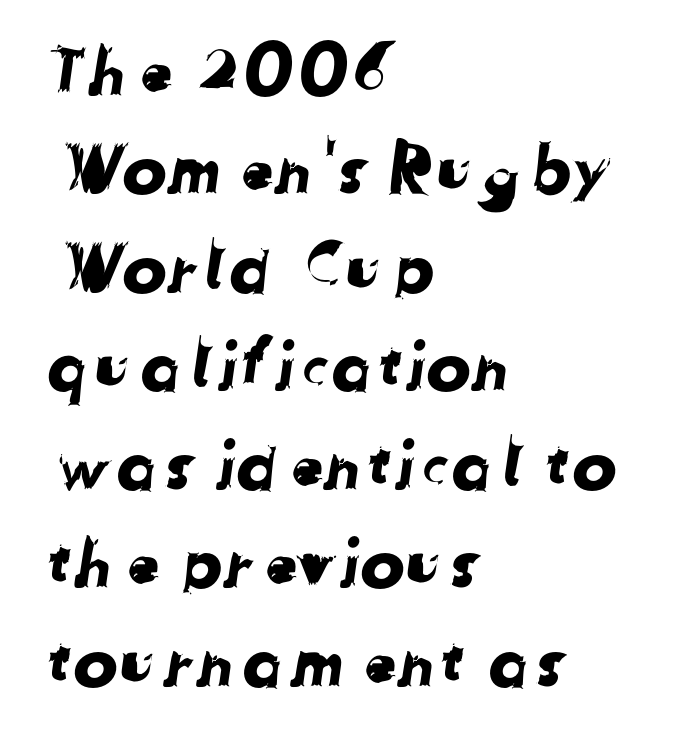
Each line starts at the same left margin while the right side varies. The face used here is proportionally spaced, like ordinary book or web type. The line-height multiplier appears to be the usual default. The face used here is a sans, in the tradition of grotesques and geometrics. Observe the ordinary spacing: letters are neighbours, not strangers.
